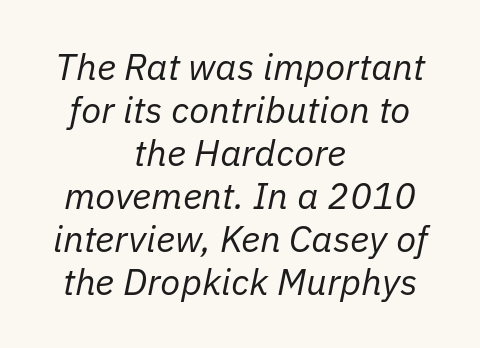
Q: Is the text bold? A: No.
Q: Is the text italic (slanted)? A: Yes, it leans right by about 11 degrees.
Q: Is the text underlined? A: No.
Q: How is the paragraph aligned? A: Centered.
Q: Is the spacing between letters normal or unusually wide? A: Normal.
Q: Width (condensed, normal, or wide)? A: Normal.
Q: Stroke contrast? A: Low.
Q: x-height? A: Medium.
Q: Monospaced? A: No.
